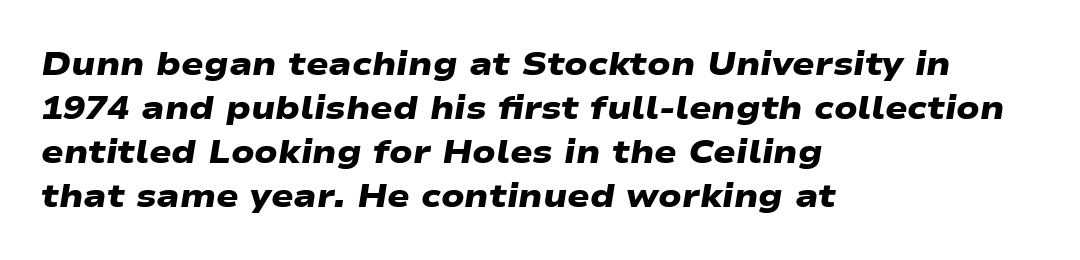
Q: Is the text bold? A: Yes.
Q: Is the typeface a serif or a sans-serif typeface? A: Sans-serif.
Q: Is the text underlined? A: No.
Q: How is the paragraph aligned? A: Left-aligned.
Q: Is the spacing between letters normal or unusually wide? A: Normal.
Q: Is the spacing between lines tight, normal or loose? A: Normal.
Q: Width (condensed, normal, or wide)? A: Wide.
Q: Stroke contrast? A: Low.
Q: x-height? A: Medium.
Q: Monospaced? A: No.
